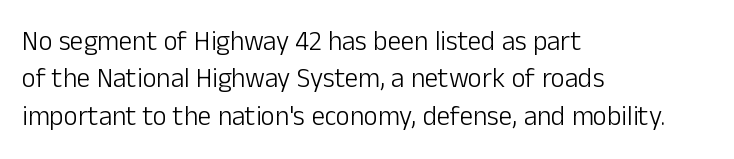
{"italic": "no", "bold": "no", "underline": "no", "align": "left", "line_spacing": "normal", "line_spacing_ratio": 1.38, "letter_spacing": "normal", "letter_spacing_em": 0.0, "glyph_px": 27}
